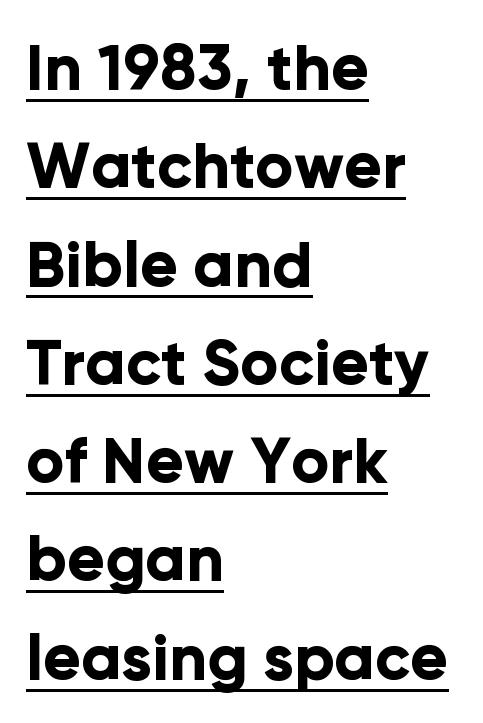
{"serif": "no", "italic": "no", "bold": "yes", "weight": "bold", "width": "normal", "stroke_contrast": "low", "x_height": "medium", "monospaced": "no", "underline": "yes", "align": "left", "line_spacing": "normal", "line_spacing_ratio": 1.56, "letter_spacing": "normal", "letter_spacing_em": 0.0, "glyph_px": 63}
